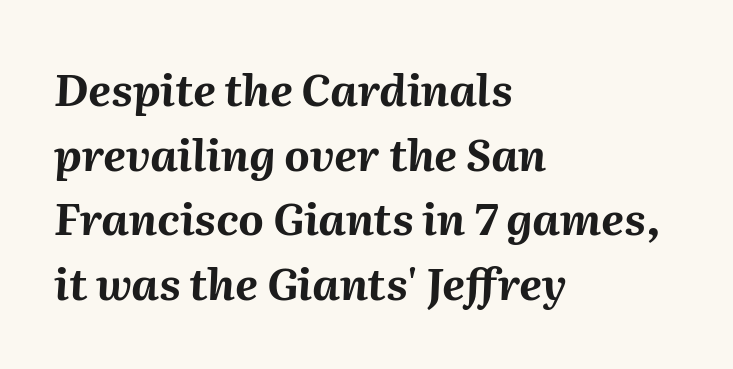
If you drew a ruler down the left edge, every line would touch it. Is the type slanted? Yes — the strokes lean at a clear angle. The horizontal fit of the characters is conventional and even. The strokes are fattened all the way to bold. You could not count columns in this text — the font is proportionally spaced.
